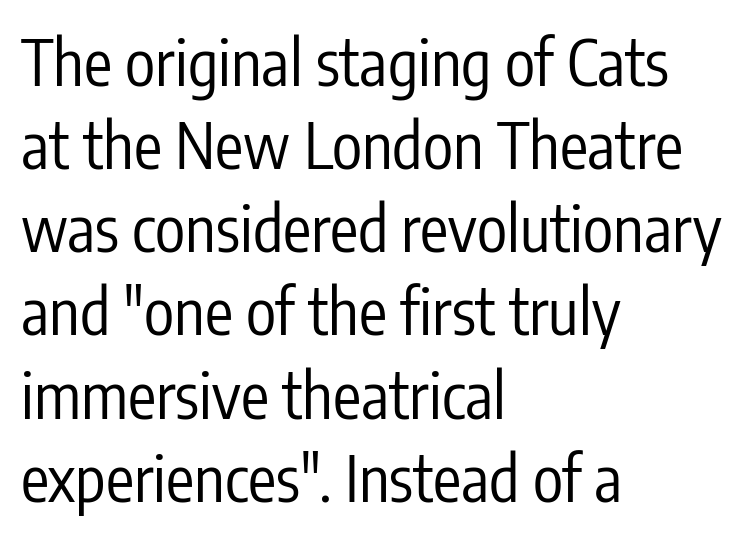
The image shows 63 px regular-weight, condensed sans-serif type, upright; set left-aligned, normal line spacing (1.32x), normal letter spacing, not underlined; low stroke contrast and a medium x-height.
